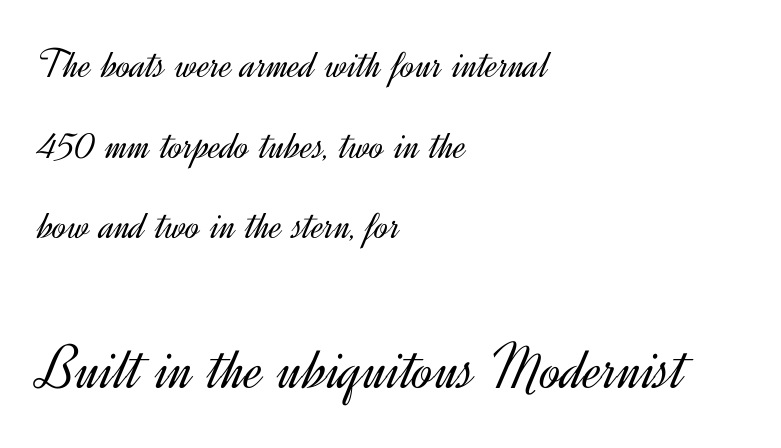
The image shows 63 px light sans-serif type; set left-aligned, loose line spacing (1.92x), normal letter spacing, not underlined; the second (bottom) block is 1.5x larger; a small x-height.
